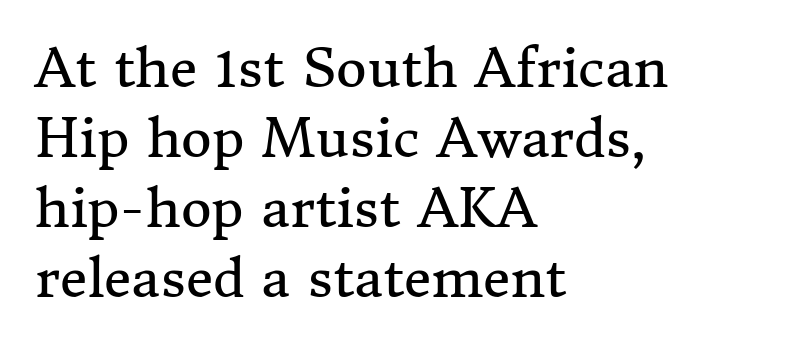
{"serif": "yes", "italic": "no", "bold": "no", "weight": "regular", "width": "normal", "stroke_contrast": "medium", "x_height": "medium", "monospaced": "no", "underline": "no", "align": "left", "line_spacing": "normal", "line_spacing_ratio": 1.32, "letter_spacing": "normal", "letter_spacing_em": 0.0, "glyph_px": 53}
